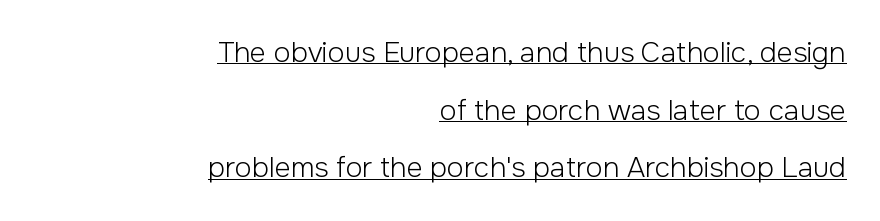
{"serif": "no", "italic": "no", "bold": "no", "weight": "light", "width": "normal", "stroke_contrast": "low", "x_height": "medium", "monospaced": "no", "underline": "yes", "align": "right", "line_spacing": "loose", "line_spacing_ratio": 2.06, "letter_spacing": "normal", "letter_spacing_em": 0.0, "glyph_px": 28}
